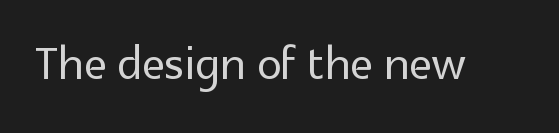
Spacing between characters is what you'd get straight out of the box. Looks like regular typesetting: each glyph gets only the width it needs. Stroke terminals: plain, sans-serif. Italic: no, the glyphs are upright roman. Each row of text sits above clean, open space.
